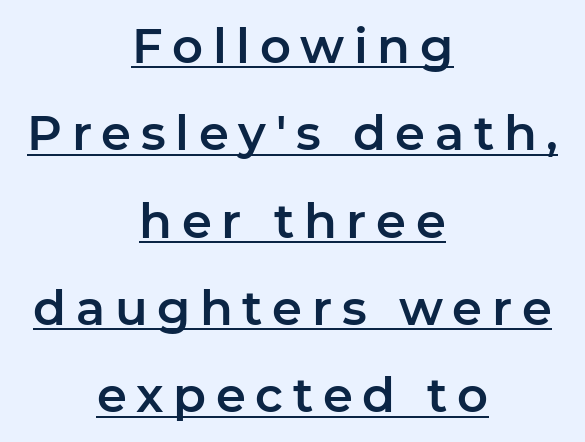
{"serif": "no", "italic": "no", "width": "normal", "stroke_contrast": "low", "x_height": "medium", "monospaced": "no", "underline": "yes", "align": "center", "line_spacing_ratio": 1.82, "letter_spacing": "wide", "letter_spacing_em": 0.2, "glyph_px": 48}
